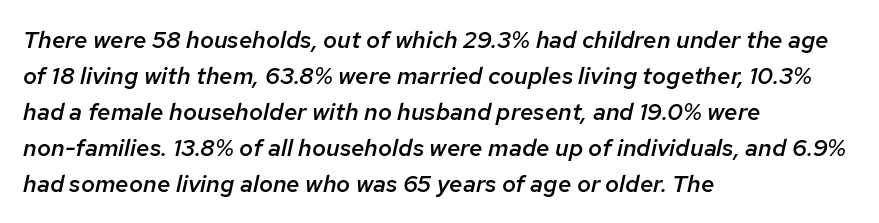
The image shows 24 px text type, italic (leaning right); set left-aligned, normal line spacing (1.5x), normal letter spacing, not underlined.
